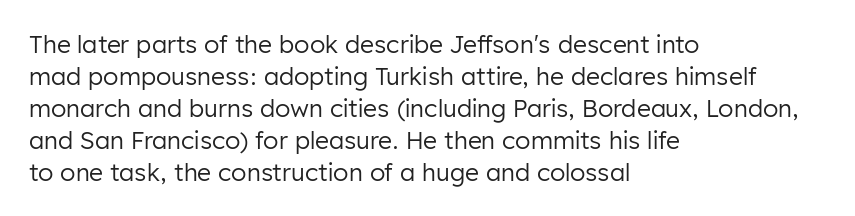
Q: Is the text bold? A: No.
Q: Is the text italic (slanted)? A: No, it is upright.
Q: Is the text underlined? A: No.
Q: How is the paragraph aligned? A: Left-aligned.
Q: Is the spacing between letters normal or unusually wide? A: Normal.
Q: Is the spacing between lines tight, normal or loose? A: Normal.
